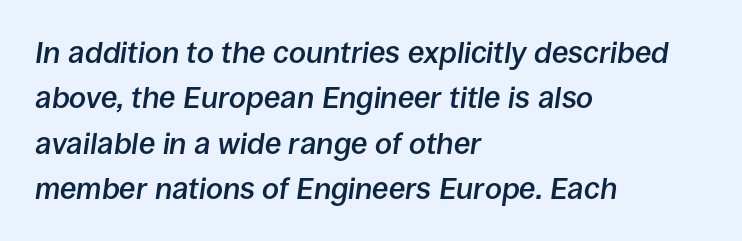
Q: Is the text bold? A: Semi-bold.
Q: Is the text italic (slanted)? A: Yes, it leans right by about 8 degrees.
Q: Is the text underlined? A: No.
Q: How is the paragraph aligned? A: Left-aligned.
Q: Is the spacing between letters normal or unusually wide? A: Normal.
Q: Is the spacing between lines tight, normal or loose? A: Normal.
Q: Width (condensed, normal, or wide)? A: Normal.
Q: Stroke contrast? A: Low.
Q: x-height? A: Large.
Q: Monospaced? A: No.
